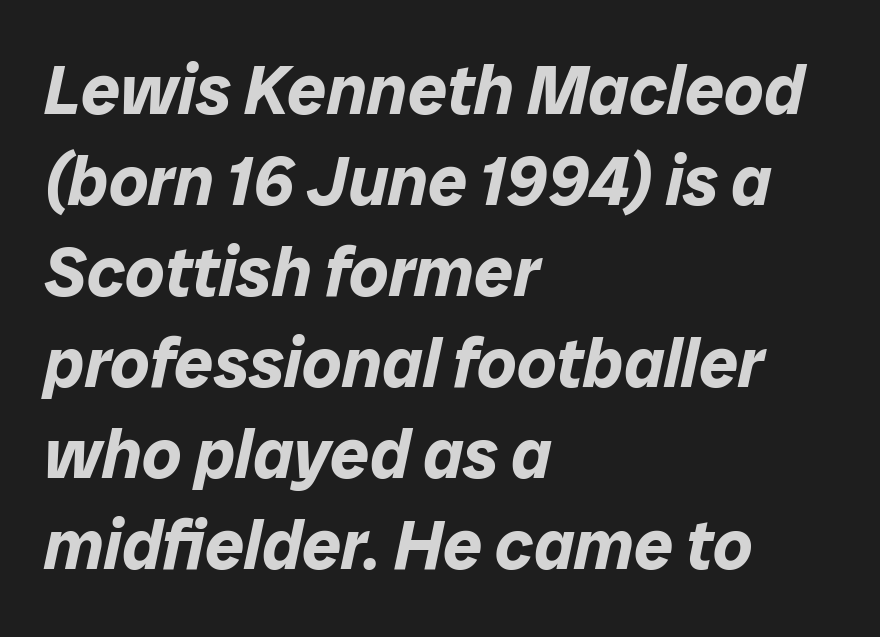
{"italic": "yes", "lean": "right", "slant_degrees": 12, "bold": "yes", "weight": "bold", "width": "normal", "stroke_contrast": "low", "x_height": "medium", "monospaced": "no", "underline": "no", "align": "left", "line_spacing": "normal", "line_spacing_ratio": 1.32, "letter_spacing": "normal", "letter_spacing_em": 0.0, "glyph_px": 69}
